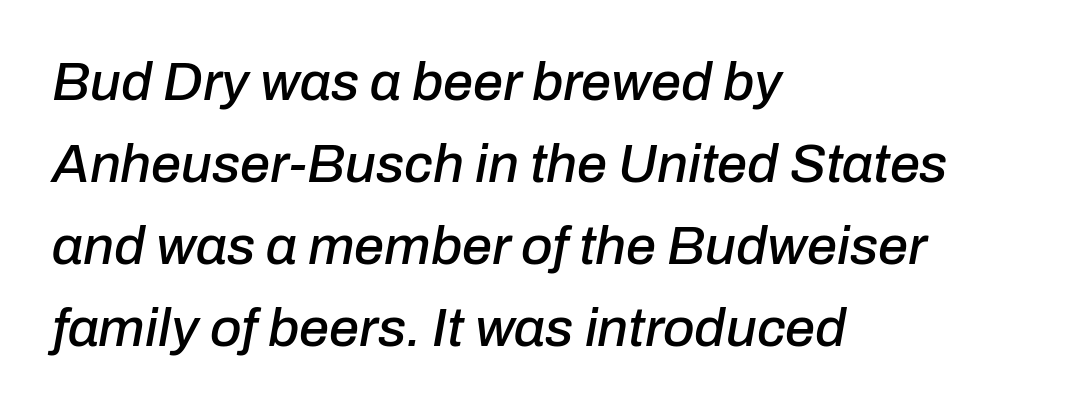
The image shows 54 px text type, italic (leaning right); set left-aligned, normal line spacing (1.52x), normal letter spacing, not underlined; low stroke contrast and a medium x-height.
